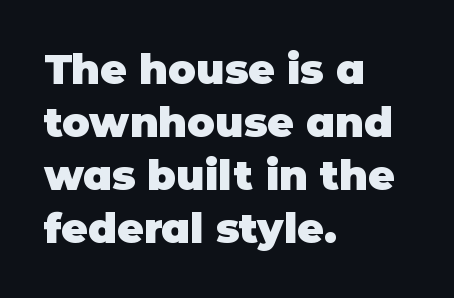
Nothing sits at the stroke ends, so this counts as sans-serif. In terms of letterspacing, this is plain default setting. Ascenders rise straight up at ninety degrees. The line-height multiplier appears to be the usual default.
